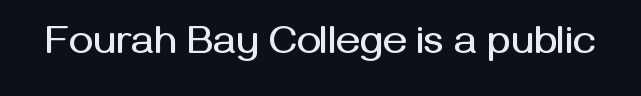
Q: Is the text italic (slanted)? A: No, it is upright.
Q: Is the typeface a serif or a sans-serif typeface? A: Sans-serif.
Q: Is the text underlined? A: No.
Q: Is the spacing between letters normal or unusually wide? A: Normal.
Q: Width (condensed, normal, or wide)? A: Normal.
Q: Stroke contrast? A: Medium.
Q: x-height? A: Medium.
Q: Monospaced? A: No.
